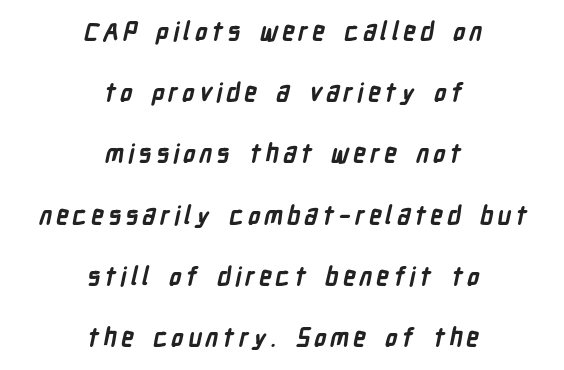
Q: Is the text bold? A: Yes.
Q: Is the text underlined? A: No.
Q: How is the paragraph aligned? A: Centered.
Q: Is the spacing between lines tight, normal or loose? A: Loose.
